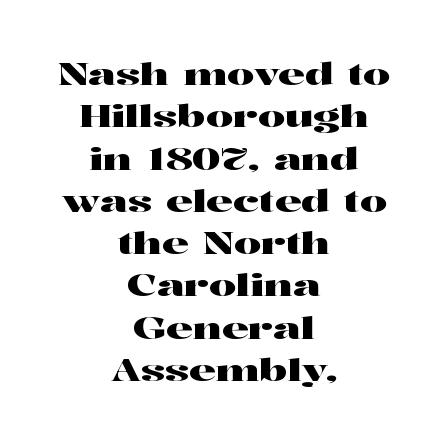
Looks like regular typesetting: each glyph gets only the width it needs. This sample uses an upright cut, with every glyph sitting square on the baseline. A typesetter would call this leading conventional body-copy spacing. Words float on clear page, feet unadorned.
